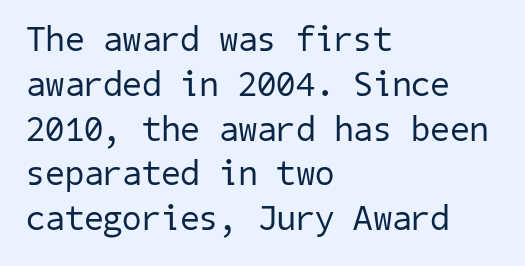
{"serif": "no", "bold": "no", "weight": "regular", "width": "normal", "stroke_contrast": "low", "x_height": "medium", "underline": "no", "align": "left", "line_spacing": "normal", "line_spacing_ratio": 1.28, "letter_spacing": "normal", "letter_spacing_em": 0.0, "glyph_px": 35}
